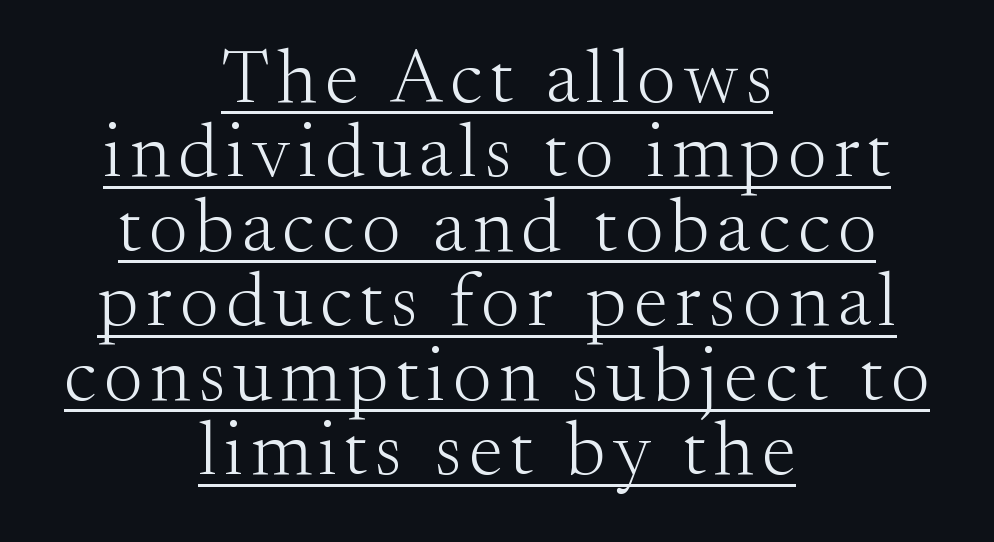
The image shows 76 px light serif type, upright; set centered, tight line spacing (0.98x), underlined; medium stroke contrast and a small x-height.
